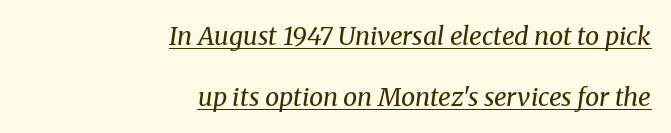
These lines keep a tight, regular rhythm from letter to letter. The strokes carry an ordinary text weight at most. A rule runs beneath these lines of type. Each new line begins a long way beneath the previous one.
